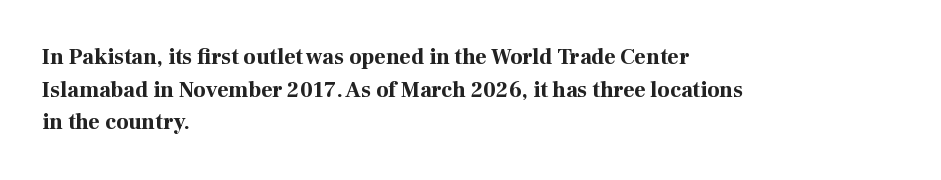
The image shows 22 px bold type, upright; set left-aligned, normal line spacing (1.48x), normal letter spacing, not underlined.
